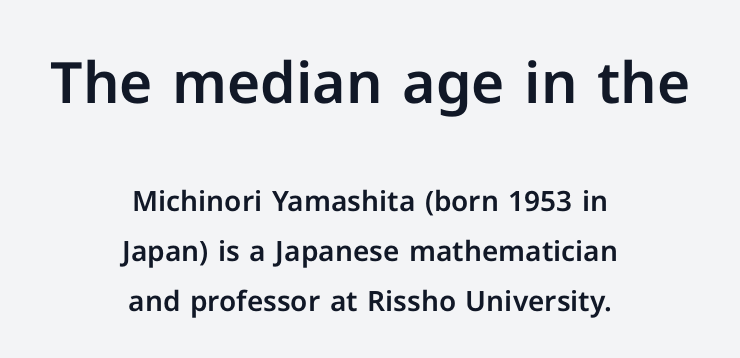
The image shows 57 px sans-serif type, upright; set centered, line spacing 1.77x, normal letter spacing, not underlined; the first (top) block is 2.04x larger; low stroke contrast and a medium x-height.
